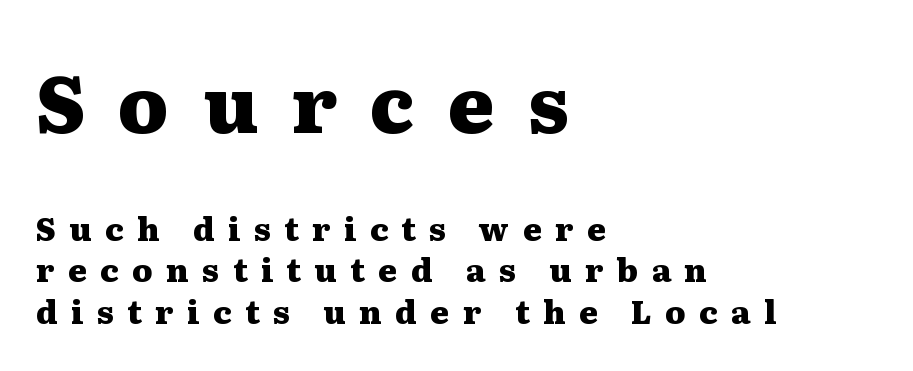
{"serif": "yes", "italic": "no", "bold": "yes", "weight": "heavy", "width": "wide", "stroke_contrast": "medium", "x_height": "medium", "monospaced": "no", "underline": "no", "align": "left", "line_spacing": "normal", "line_spacing_ratio": 1.29, "letter_spacing": "wide", "letter_spacing_em": 0.42, "larger_block": "first", "size_ratio": 2.47, "glyph_px": 79}
